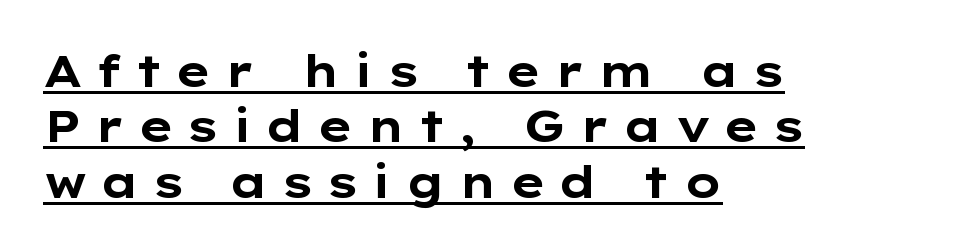
The ragged edge is on the right, which tells us the setting is flush left. The type is letterspaced generously, with wide tracking. Varying glyph widths throughout — classic text-font behaviour. I'd call this a sans setting — the letters go barefoot.
